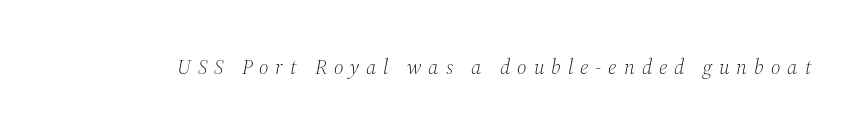
{"italic": "yes", "lean": "right", "slant_degrees": 12, "bold": "no", "underline": "no", "letter_spacing": "wide", "letter_spacing_em": 0.33, "glyph_px": 21}
